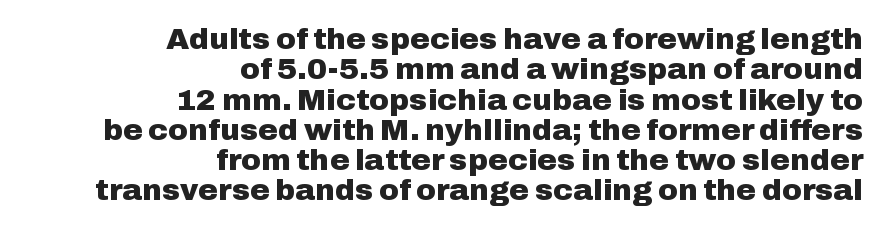
Q: Is the text bold? A: Yes.
Q: Is the text italic (slanted)? A: No, it is upright.
Q: Is the typeface a serif or a sans-serif typeface? A: Sans-serif.
Q: Is the text underlined? A: No.
Q: How is the paragraph aligned? A: Right-aligned.
Q: Is the spacing between letters normal or unusually wide? A: Normal.
Q: Is the spacing between lines tight, normal or loose? A: Tight.
Q: Width (condensed, normal, or wide)? A: Normal.
Q: Stroke contrast? A: Low.
Q: x-height? A: Medium.
Q: Monospaced? A: No.
